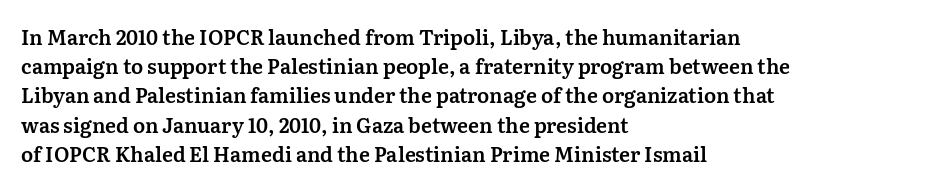
A bare baseline throughout the passage. Tracking value appears to be zero — textbook default spacing. The lettering holds an erect, upright posture throughout. The lines in this sample share a left origin and differ only in where they stop.
